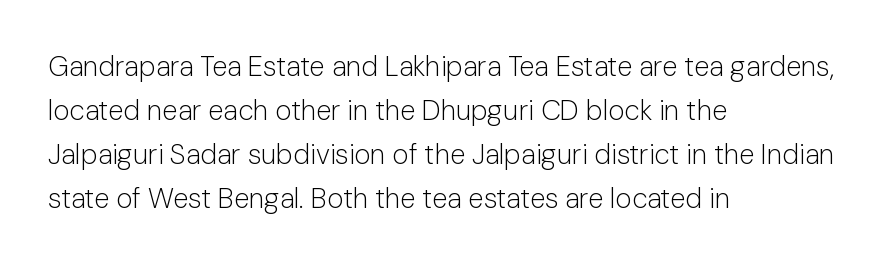
Q: Is the text bold? A: No.
Q: Is the text italic (slanted)? A: No, it is upright.
Q: Is the typeface a serif or a sans-serif typeface? A: Sans-serif.
Q: Is the text underlined? A: No.
Q: How is the paragraph aligned? A: Left-aligned.
Q: Is the spacing between letters normal or unusually wide? A: Normal.
Q: Is the spacing between lines tight, normal or loose? A: Normal.
Q: Width (condensed, normal, or wide)? A: Normal.
Q: Stroke contrast? A: Low.
Q: x-height? A: Medium.
Q: Monospaced? A: No.
